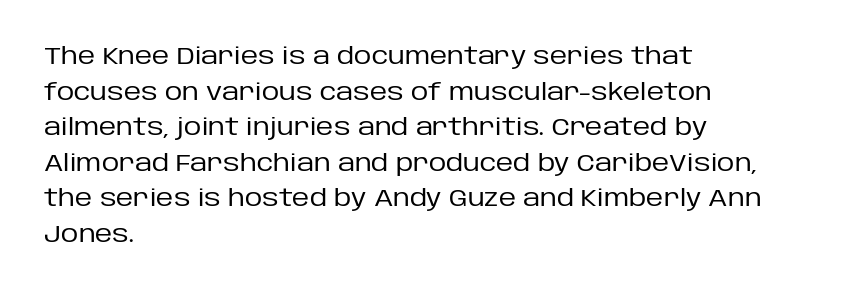
No italicization has been applied; the sample stays upright. Each line starts at the same left margin while the right side varies. Weight: regular or lighter. Compared with typical paragraphs, the rows here are spaced about the same. No extra tracking has been applied to these lines. Any mark beneath the type? The region is blank.
